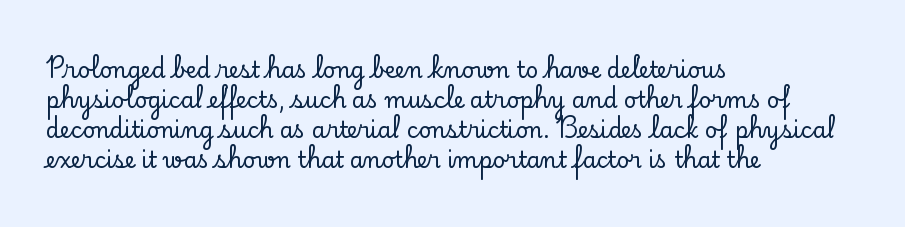
The image shows 22 px text type, upright; set left-aligned, normal line spacing (1.37x), normal letter spacing, not underlined.
